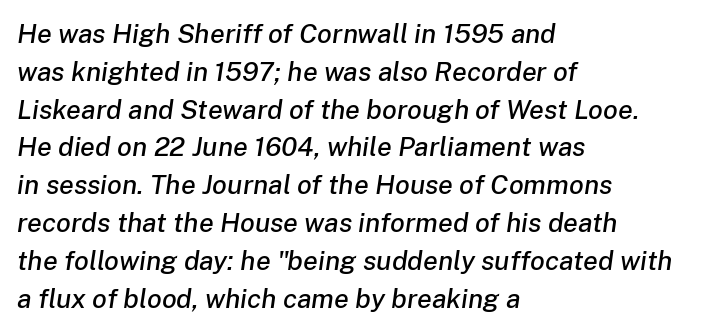
Is the type slanted? Yes — the strokes lean at a clear angle. How are the letters spaced? Ordinarily, with no added tracking. Line spacing here is normal. Teacher's note: observe the even left margin — that is flush-left alignment.
